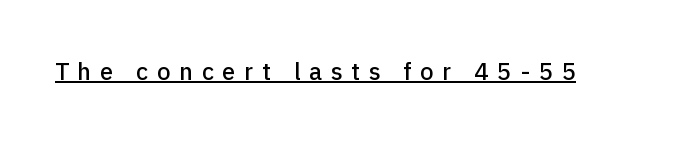
No italicization has been applied; the sample stays upright. Somebody hit Ctrl+U on this one — the words are underlined. The letterforms stand isolated, each surrounded by extra space.
